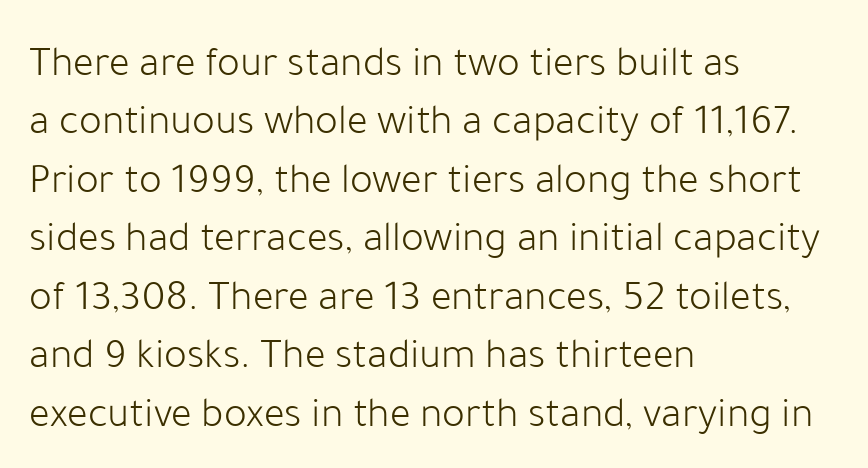
Think of a printed novel: that variable character pitch is what you see here. Nothing sits at the stroke ends, so this counts as sans-serif. Each stroke keeps to a modest, everyday thickness or less. The zone under the glyphs is completely vacant. The lettering holds an erect, upright posture throughout.
